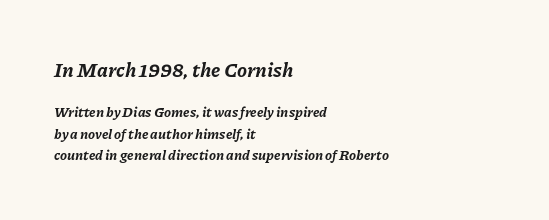
The letters are slanted; this is an italic face. What's the leading like? Ordinary, nothing unusual. Pretty heavy lettering here — definitely bold. Block one is the big one; block two sits smaller underneath. The space directly below the letters is spotless.
